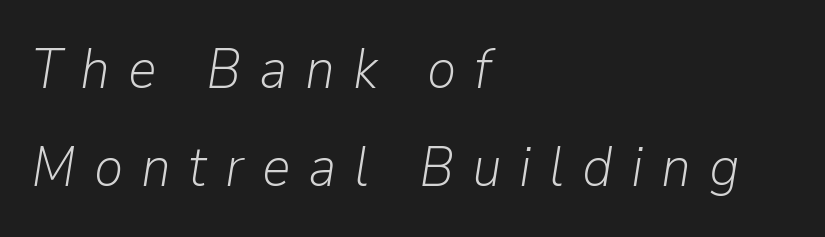
{"italic": "yes", "lean": "right", "slant_degrees": 9, "bold": "no", "weight": "light", "width": "normal", "stroke_contrast": "low", "x_height": "medium", "monospaced": "no", "underline": "no", "align": "left", "line_spacing_ratio": 1.75, "letter_spacing": "wide", "letter_spacing_em": 0.32, "glyph_px": 56}
